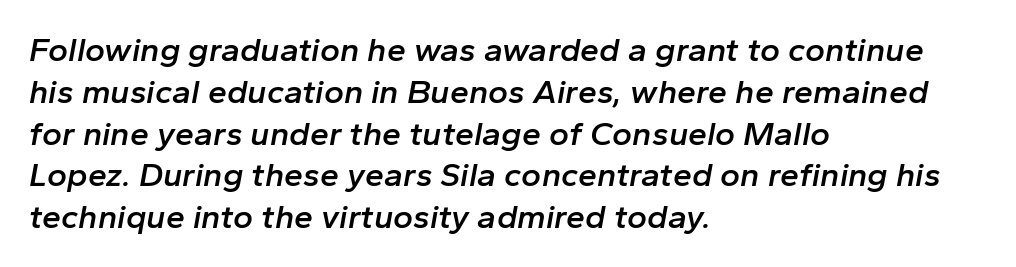
Honestly, there is no underline to notice here at all. A typesetter would call this proportional, since set widths differ per character. Reading down the block, your eye returns to a fixed left position each line. The specimen reads as italic at a glance.
